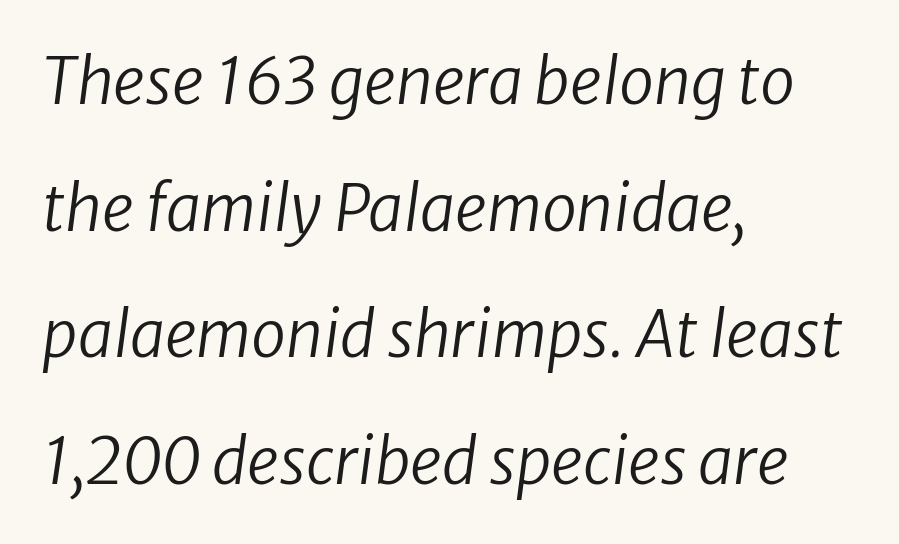
Q: Is the text bold? A: No.
Q: Is the text italic (slanted)? A: Yes, it leans right by about 8 degrees.
Q: Is the text underlined? A: No.
Q: How is the paragraph aligned? A: Left-aligned.
Q: Is the spacing between letters normal or unusually wide? A: Normal.
Q: Is the spacing between lines tight, normal or loose? A: Loose.
Q: Width (condensed, normal, or wide)? A: Normal.
Q: Stroke contrast? A: Low.
Q: x-height? A: Medium.
Q: Monospaced? A: No.
